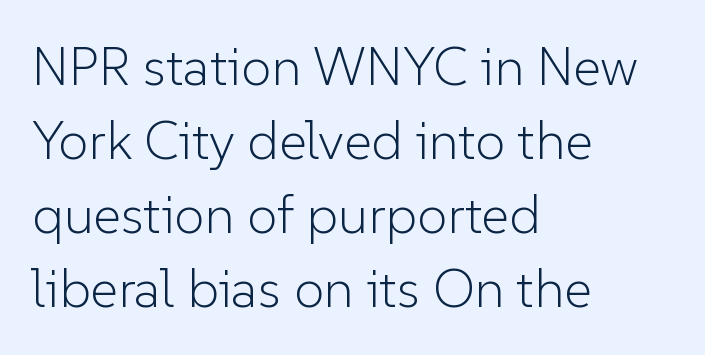
The image shows 54 px light sans-serif type, upright; set left-aligned, normal line spacing (1.37x), normal letter spacing, not underlined; low stroke contrast and a medium x-height.
